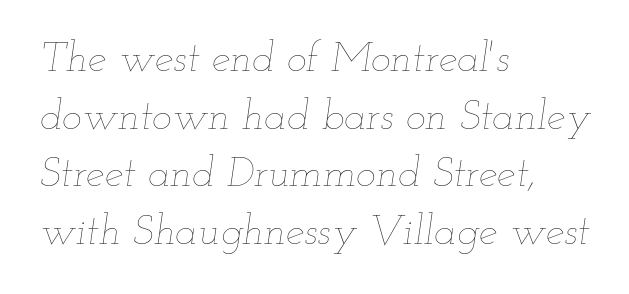
{"italic": "yes", "lean": "right", "slant_degrees": 12, "bold": "no", "weight": "thin", "width": "wide", "stroke_contrast": "low", "x_height": "small", "monospaced": "no", "underline": "no", "align": "left", "line_spacing": "normal", "line_spacing_ratio": 1.37, "letter_spacing": "normal", "letter_spacing_em": 0.0, "glyph_px": 42}
